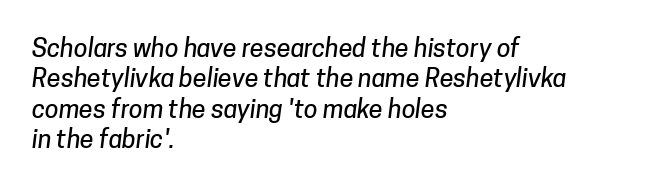
The image shows 25 px text type; set left-aligned, line spacing 1.22x, normal letter spacing, not underlined.
